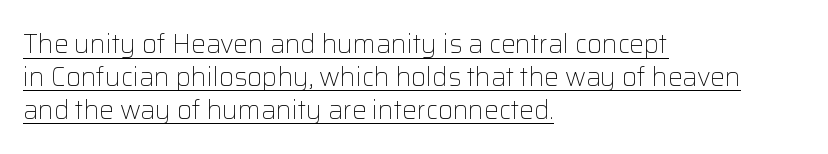
The image shows 26 px text type, upright; set left-aligned, normal line spacing (1.26x), normal letter spacing, underlined.
